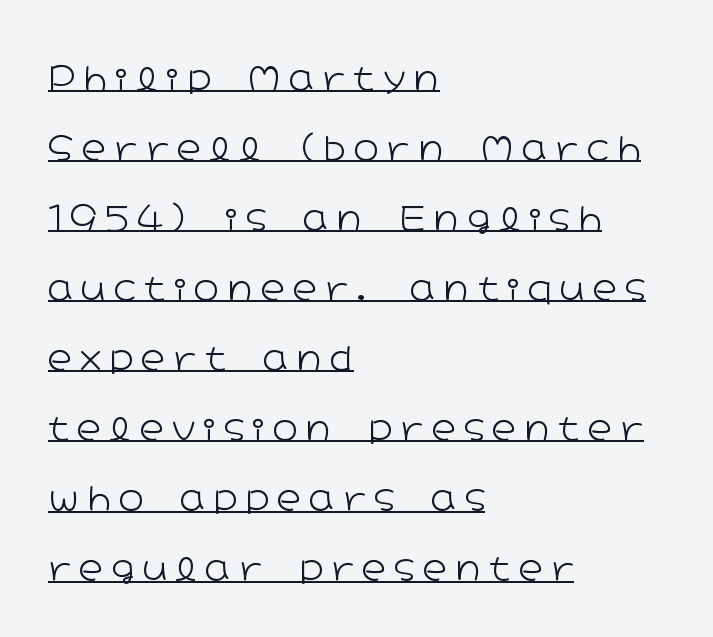
Q: Is the text bold? A: No.
Q: Is the text italic (slanted)? A: No, it is upright.
Q: Is the typeface a serif or a sans-serif typeface? A: Sans-serif.
Q: Is the text underlined? A: Yes.
Q: How is the paragraph aligned? A: Left-aligned.
Q: Is the spacing between letters normal or unusually wide? A: Unusually wide.
Q: Is the spacing between lines tight, normal or loose? A: Loose.
Q: Width (condensed, normal, or wide)? A: Wide.
Q: Stroke contrast? A: Low.
Q: x-height? A: Medium.
Q: Monospaced? A: No.
